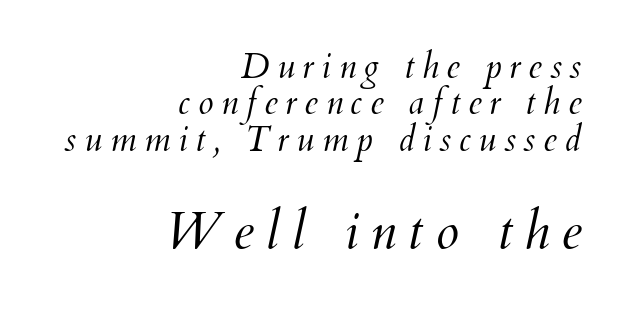
Q: Is the text bold? A: No.
Q: Is the text italic (slanted)? A: Yes, it leans right by about 12 degrees.
Q: Is the text underlined? A: No.
Q: How is the paragraph aligned? A: Right-aligned.
Q: Is the spacing between letters normal or unusually wide? A: Unusually wide.
Q: Is the spacing between lines tight, normal or loose? A: Tight.
Q: Which block of text is set in a larger size, the first (top) or the second (bottom)? A: The second (bottom) one.
Q: Width (condensed, normal, or wide)? A: Normal.
Q: Stroke contrast? A: Medium.
Q: x-height? A: Small.
Q: Monospaced? A: No.
